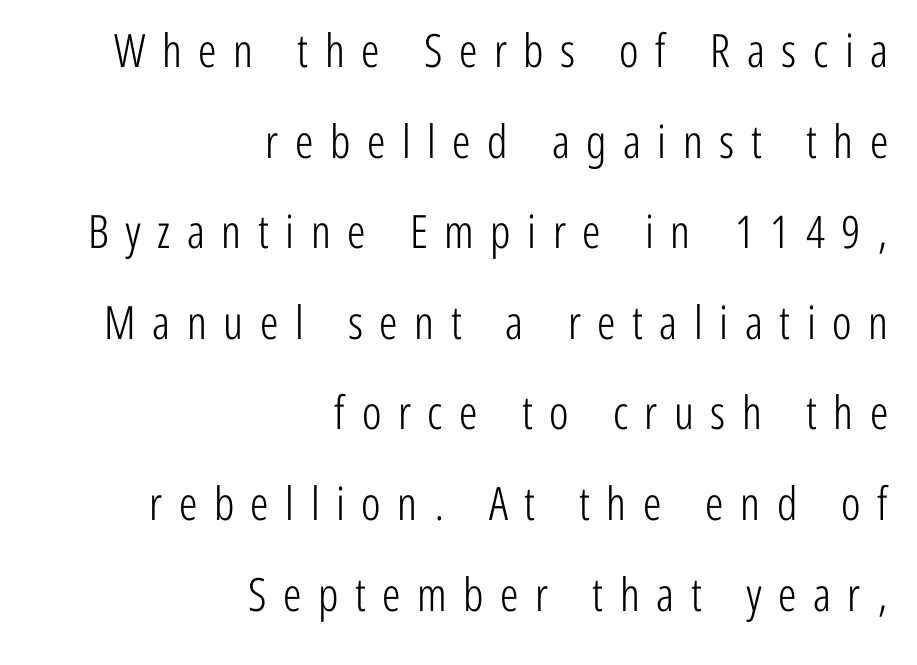
The image shows 46 px light, condensed sans-serif type, upright; set right-aligned, loose line spacing (1.97x), unusually wide letter spacing (+0.36 em), not underlined; low stroke contrast and a medium x-height.
